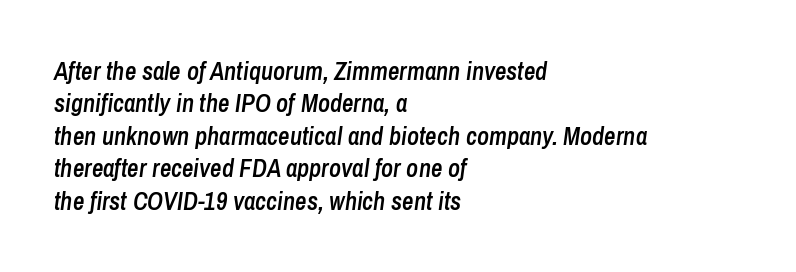
Q: Is the text bold? A: Semi-bold.
Q: Is the text italic (slanted)? A: Yes, it leans right by about 8 degrees.
Q: Is the text underlined? A: No.
Q: How is the paragraph aligned? A: Left-aligned.
Q: Is the spacing between letters normal or unusually wide? A: Normal.
Q: Is the spacing between lines tight, normal or loose? A: Normal.
